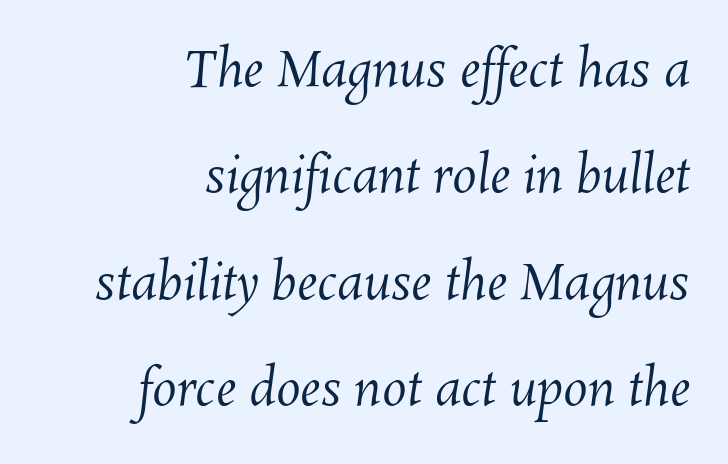
Interline gaps are noticeably wide in this sample. These lines are rendered in a variable-pitch font. Bare-footed words on every line. Typeset ragged left — the right edge is the straight one. Students, note that the glyphs here touch the page at normal intervals.
